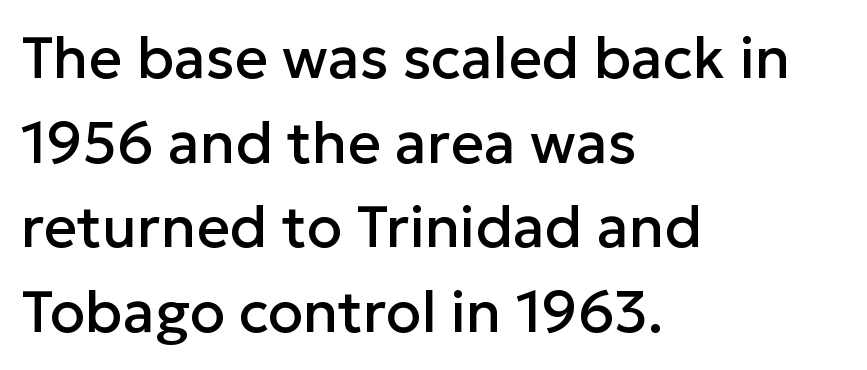
Q: Is the text italic (slanted)? A: No, it is upright.
Q: Is the typeface a serif or a sans-serif typeface? A: Sans-serif.
Q: Is the text underlined? A: No.
Q: How is the paragraph aligned? A: Left-aligned.
Q: Is the spacing between letters normal or unusually wide? A: Normal.
Q: Is the spacing between lines tight, normal or loose? A: Normal.
Q: Width (condensed, normal, or wide)? A: Normal.
Q: Stroke contrast? A: Low.
Q: x-height? A: Medium.
Q: Monospaced? A: No.
